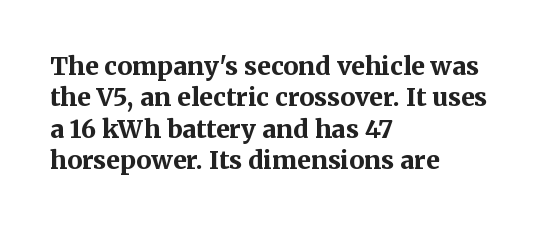
Q: Is the text bold? A: Yes.
Q: Is the text italic (slanted)? A: No, it is upright.
Q: Is the text underlined? A: No.
Q: How is the paragraph aligned? A: Left-aligned.
Q: Is the spacing between letters normal or unusually wide? A: Normal.
Q: Is the spacing between lines tight, normal or loose? A: Normal.
